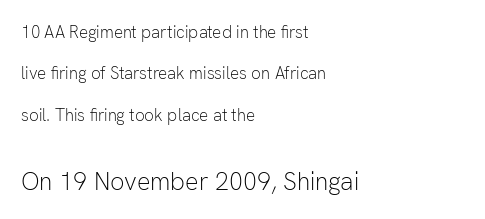
What stands out about the letter spacing? Nothing — it is the standard amount. The leading is generous, giving the passage an open texture. Type size steps up from the first block to the second. The space beneath each line is pristine and unruled. Compared with a typical body face, this is equally light or lighter still.
